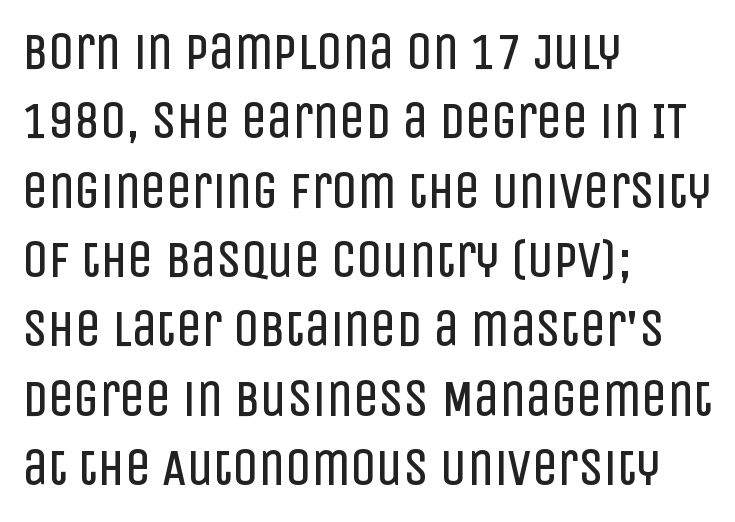
Q: Is the text bold? A: No.
Q: Is the text italic (slanted)? A: No, it is upright.
Q: Is the typeface a serif or a sans-serif typeface? A: Sans-serif.
Q: Is the text underlined? A: No.
Q: How is the paragraph aligned? A: Left-aligned.
Q: Is the spacing between letters normal or unusually wide? A: Normal.
Q: Is the spacing between lines tight, normal or loose? A: Normal.
Q: Width (condensed, normal, or wide)? A: Condensed.
Q: Stroke contrast? A: Low.
Q: x-height? A: Large.
Q: Monospaced? A: No.
